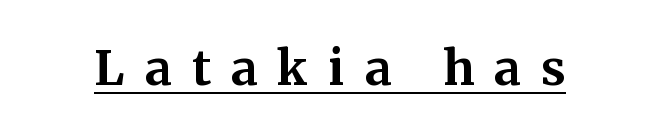
Q: Is the text bold? A: Yes.
Q: Is the text italic (slanted)? A: No, it is upright.
Q: Is the typeface a serif or a sans-serif typeface? A: Serif.
Q: Is the text underlined? A: Yes.
Q: Is the spacing between letters normal or unusually wide? A: Unusually wide.
Q: Width (condensed, normal, or wide)? A: Normal.
Q: Stroke contrast? A: Medium.
Q: x-height? A: Medium.
Q: Monospaced? A: No.
